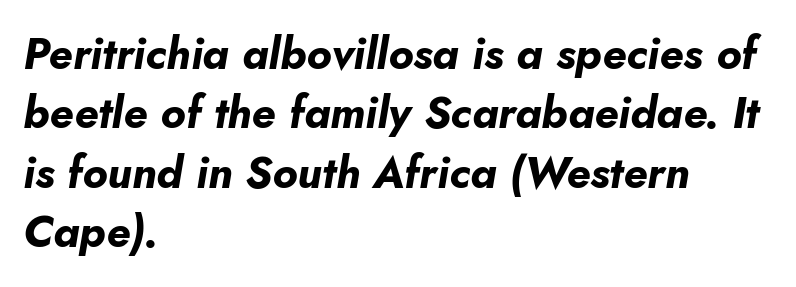
Q: Is the text bold? A: Yes.
Q: Is the text italic (slanted)? A: Yes, it leans right by about 10 degrees.
Q: Is the text underlined? A: No.
Q: How is the paragraph aligned? A: Left-aligned.
Q: Is the spacing between letters normal or unusually wide? A: Normal.
Q: Is the spacing between lines tight, normal or loose? A: Normal.
Q: Width (condensed, normal, or wide)? A: Normal.
Q: Stroke contrast? A: Low.
Q: x-height? A: Small.
Q: Monospaced? A: No.
